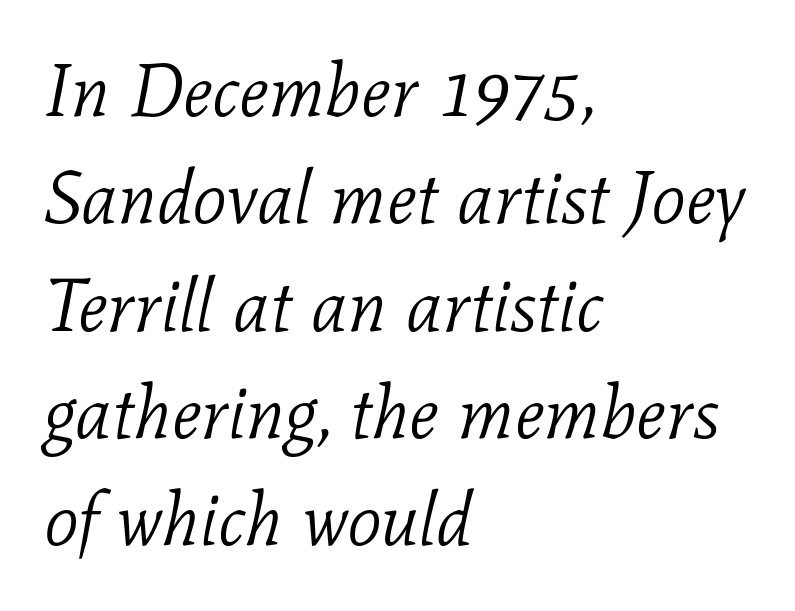
The image shows 74 px light serif type, italic (leaning right); set left-aligned, normal line spacing (1.45x), normal letter spacing, not underlined; low stroke contrast and a medium x-height.
